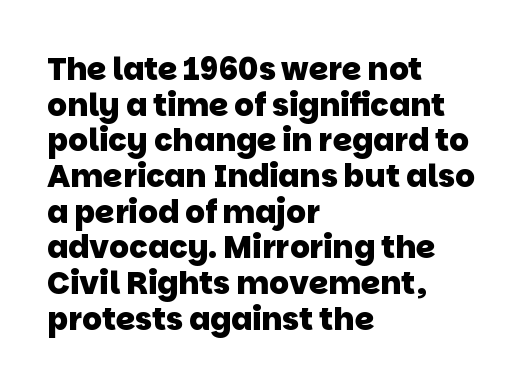
Q: Is the text bold? A: Yes.
Q: Is the typeface a serif or a sans-serif typeface? A: Sans-serif.
Q: Is the text underlined? A: No.
Q: How is the paragraph aligned? A: Left-aligned.
Q: Is the spacing between letters normal or unusually wide? A: Normal.
Q: Is the spacing between lines tight, normal or loose? A: Tight.
Q: Width (condensed, normal, or wide)? A: Normal.
Q: Stroke contrast? A: Low.
Q: x-height? A: Large.
Q: Monospaced? A: No.
